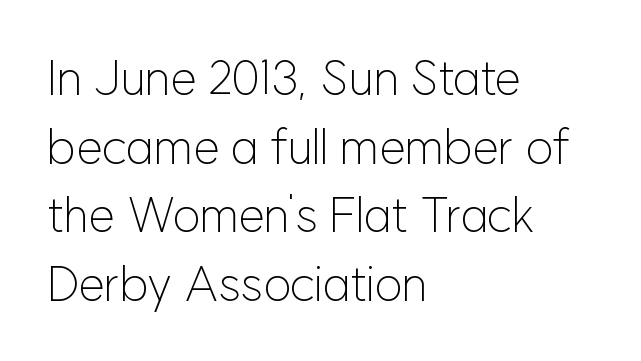
{"serif": "no", "italic": "no", "bold": "no", "weight": "light", "width": "normal", "stroke_contrast": "low", "x_height": "medium", "monospaced": "no", "underline": "no", "align": "left", "line_spacing": "normal", "line_spacing_ratio": 1.43, "letter_spacing": "normal", "letter_spacing_em": 0.0, "glyph_px": 48}
